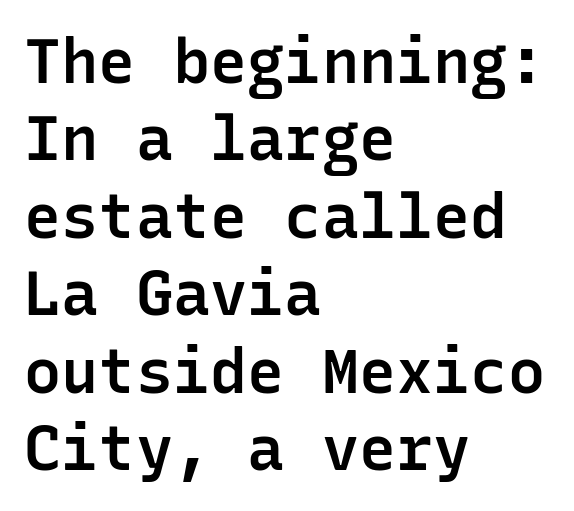
Caption: multi-line text, flush left, ragged right. The line-height multiplier appears to be the usual default. Bold? Not quite — semibold, heavier than regular but stopping short. The glyphs are unaccompanied by any horizontal stroke below them. Is this a fixed-width face? Yes — each glyph sits in an identical cell.
